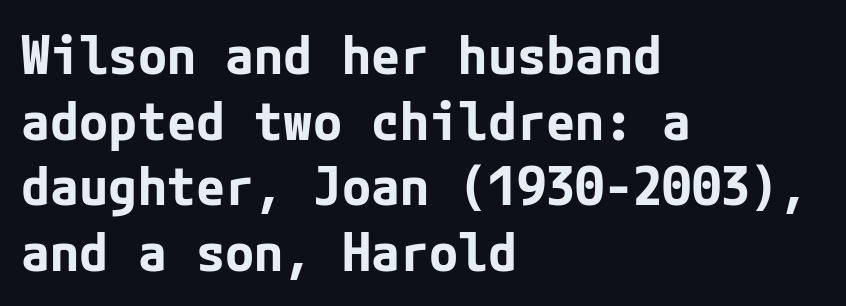
Q: Is the text bold? A: Yes.
Q: Is the text italic (slanted)? A: No, it is upright.
Q: Is the typeface a serif or a sans-serif typeface? A: Sans-serif.
Q: Is the text underlined? A: No.
Q: How is the paragraph aligned? A: Left-aligned.
Q: Is the spacing between letters normal or unusually wide? A: Normal.
Q: Width (condensed, normal, or wide)? A: Normal.
Q: Stroke contrast? A: Low.
Q: x-height? A: Medium.
